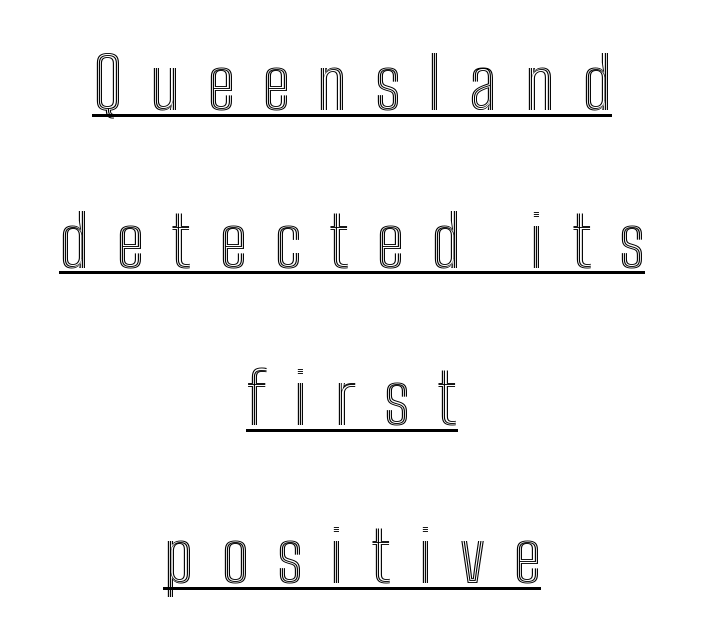
The image shows 71 px condensed type, upright; set centered, loose line spacing (2.22x), unusually wide letter spacing (+0.39 em), underlined; a medium x-height.
